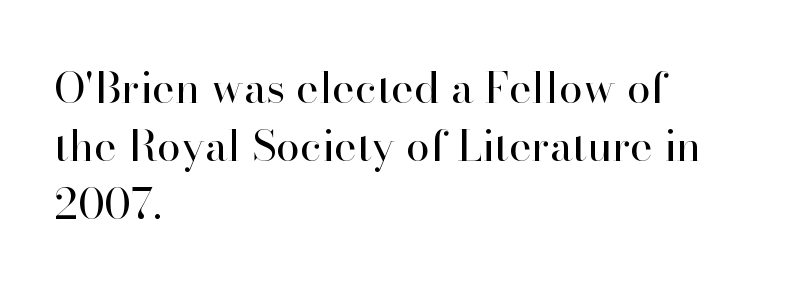
The image shows 43 px regular-weight serif type, upright; set left-aligned, normal line spacing (1.35x), normal letter spacing, not underlined; high stroke contrast and a small x-height.
